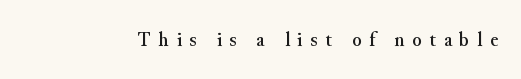
The image shows 22 px text type, upright; set unusually wide letter spacing (+0.34 em), not underlined.
